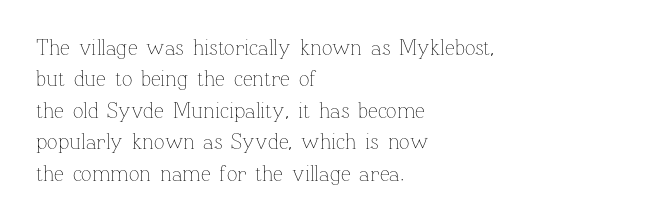
The line-height multiplier appears to be the usual default. The ragged edge is on the right, which tells us the setting is flush left. A typesetter would mark this as roman, not italic. This sample uses plain, unmodified letter spacing. No letter is thick-stroked: the sample isn't bold.
